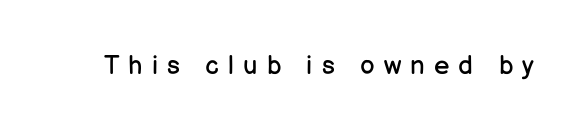
The face looks like a standard text weight, possibly lighter. The lettering stays uniformly vertical, giving the passage a roman look. The type is letterspaced generously, with wide tracking. This rendering features lettering with no underline.
